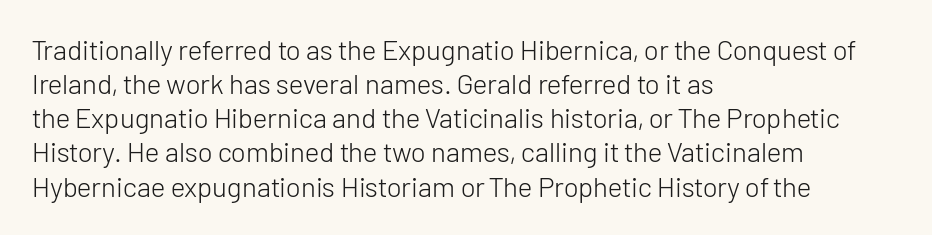
{"serif": "no", "italic": "no", "bold": "no", "weight": "light", "width": "normal", "stroke_contrast": "low", "x_height": "medium", "monospaced": "no", "underline": "no", "align": "left", "line_spacing_ratio": 1.22, "letter_spacing": "normal", "letter_spacing_em": 0.0, "glyph_px": 28}
